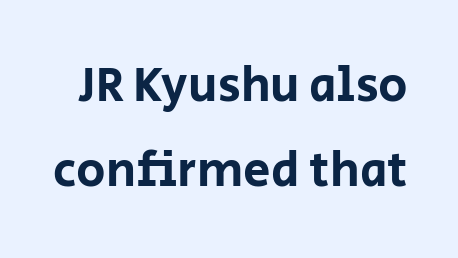
This rendering features lettering with no underline. Vertical strokes here are truly vertical. Classification — sans serif. Nothing unusual about the tracking: characters are spaced as the font intends. The passage shown is typed in a proportional face where columns would drift.
